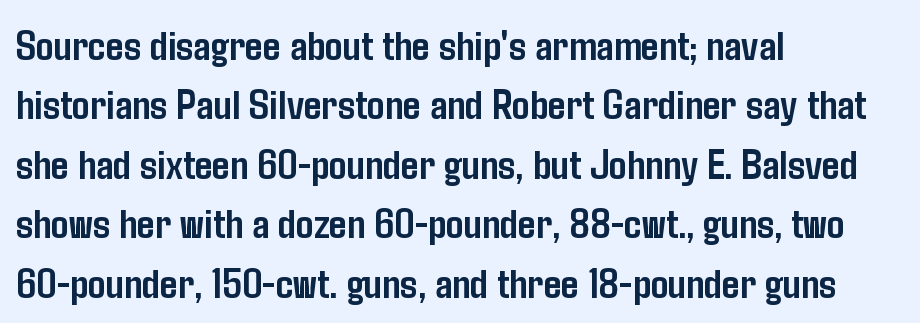
{"serif": "no", "italic": "no", "bold": "yes", "weight": "semibold", "width": "condensed", "stroke_contrast": "low", "x_height": "medium", "monospaced": "no", "underline": "no", "align": "left", "line_spacing": "normal", "line_spacing_ratio": 1.35, "letter_spacing": "normal", "letter_spacing_em": 0.0, "glyph_px": 44}
